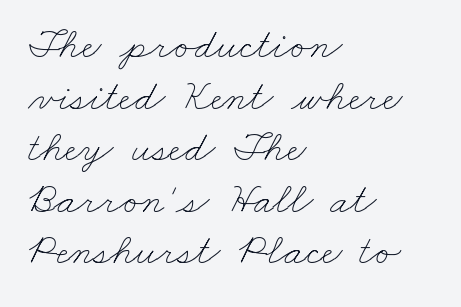
Q: Is the text bold? A: No.
Q: Is the text underlined? A: No.
Q: How is the paragraph aligned? A: Left-aligned.
Q: Is the spacing between letters normal or unusually wide? A: Normal.
Q: Width (condensed, normal, or wide)? A: Wide.
Q: Stroke contrast? A: Low.
Q: x-height? A: Small.
Q: Monospaced? A: No.
